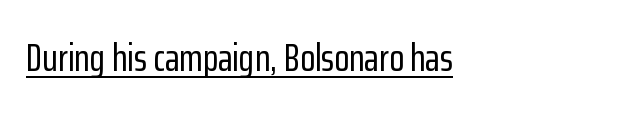
{"serif": "no", "italic": "no", "width": "condensed", "stroke_contrast": "low", "x_height": "medium", "monospaced": "no", "underline": "yes", "letter_spacing": "normal", "letter_spacing_em": 0.0, "glyph_px": 39}
